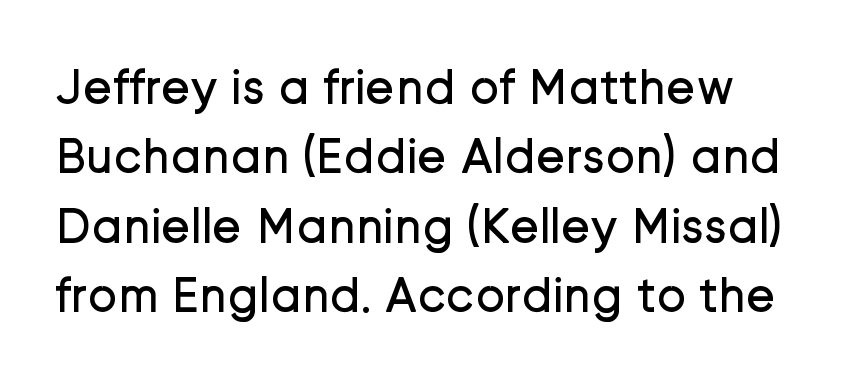
Summary of weight: not heavy and not bold. Varying glyph widths throughout — classic text-font behaviour. Posture: straight, roman, zero tilt. No feet cap the strokes, marking this as sans-serif type. Quick note: underline off.
